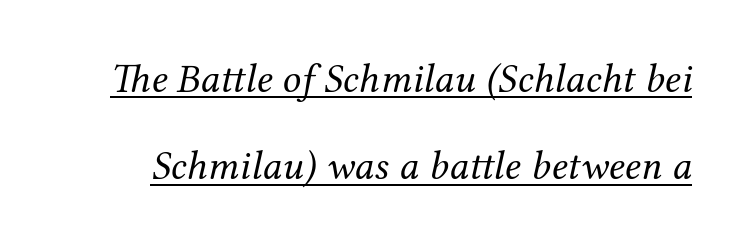
{"serif": "yes", "italic": "yes", "lean": "right", "slant_degrees": 12, "bold": "no", "weight": "regular", "width": "normal", "stroke_contrast": "medium", "x_height": "medium", "monospaced": "no", "underline": "yes", "line_spacing": "loose", "line_spacing_ratio": 2.13, "letter_spacing": "normal", "letter_spacing_em": 0.0, "glyph_px": 41}
